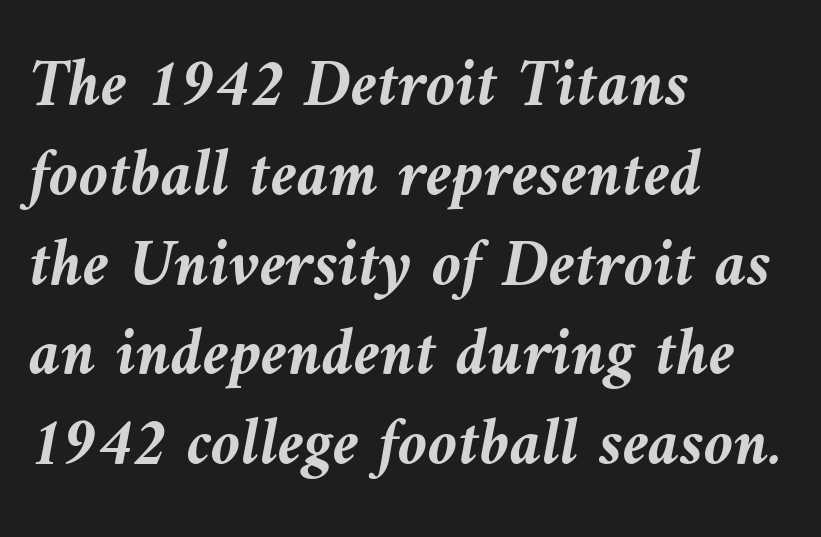
The paragraph has a hard left edge and a soft right edge. A typesetter would call this proportional, since set widths differ per character. Beneath every word, the page is bare. Emphasis-style slanted type is in use. Honestly, the row spacing looks completely unremarkable. Compared with an ordinary text face, these strokes are far heavier — a full bold.
